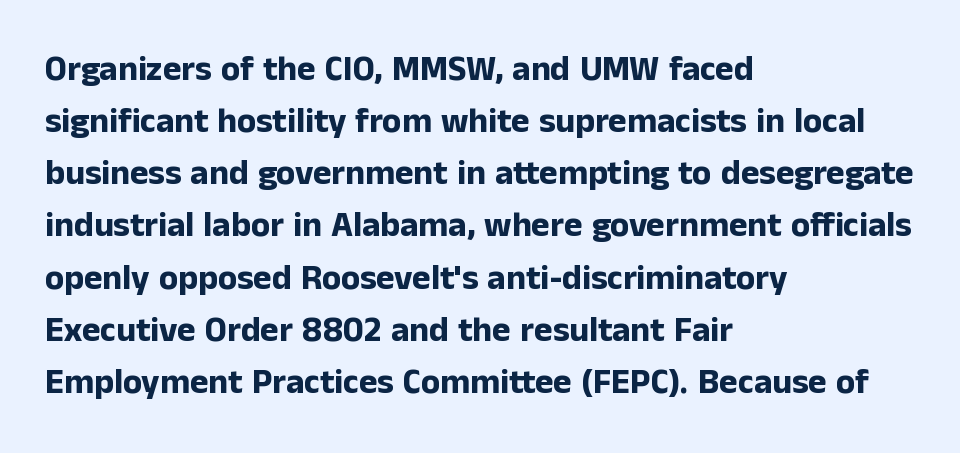
Q: Is the text bold? A: Yes.
Q: Is the text italic (slanted)? A: No, it is upright.
Q: Is the typeface a serif or a sans-serif typeface? A: Sans-serif.
Q: Is the text underlined? A: No.
Q: How is the paragraph aligned? A: Left-aligned.
Q: Is the spacing between letters normal or unusually wide? A: Normal.
Q: Is the spacing between lines tight, normal or loose? A: Normal.
Q: Width (condensed, normal, or wide)? A: Normal.
Q: Stroke contrast? A: Low.
Q: x-height? A: Medium.
Q: Monospaced? A: No.
